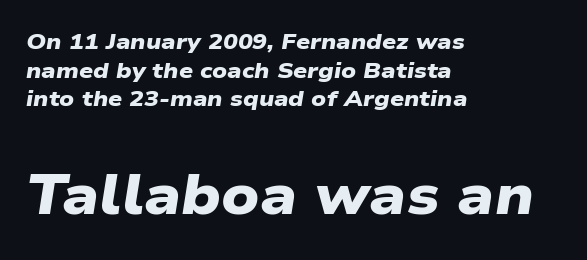
The image shows 56 px heavy, wide sans-serif type; set left-aligned, normal line spacing (1.3x), normal letter spacing, not underlined; the second (bottom) block is 2.55x larger; low stroke contrast and a medium x-height.
